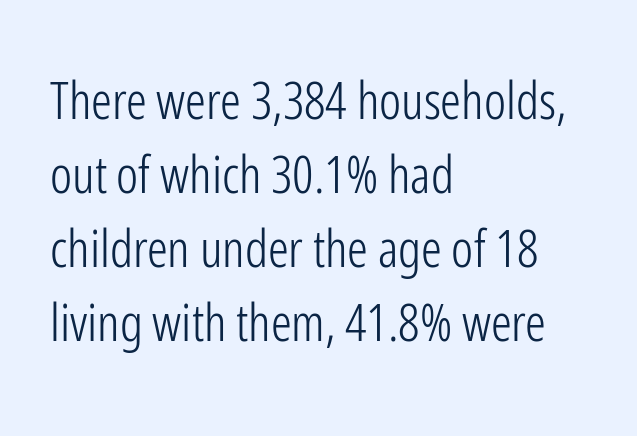
The image shows 52 px light, condensed sans-serif type, upright; set left-aligned, normal line spacing (1.42x), normal letter spacing, not underlined; low stroke contrast and a medium x-height.
